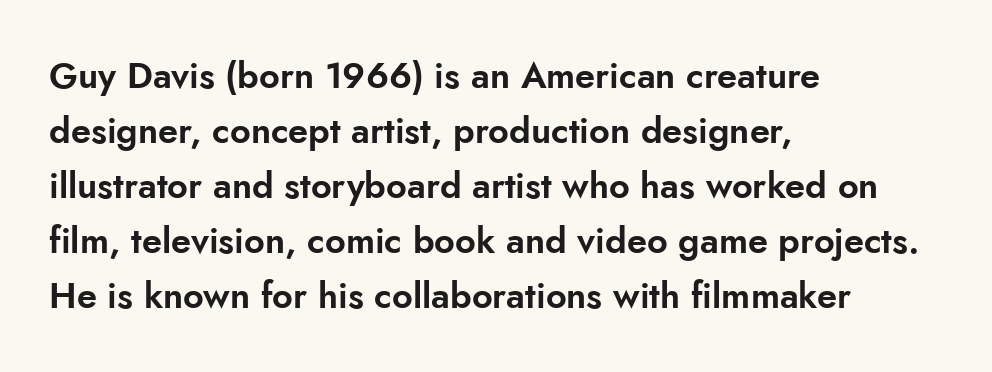
The image shows 36 px sans-serif type, upright; set left-aligned, normal line spacing (1.53x), normal letter spacing, not underlined; low stroke contrast and a small x-height.
